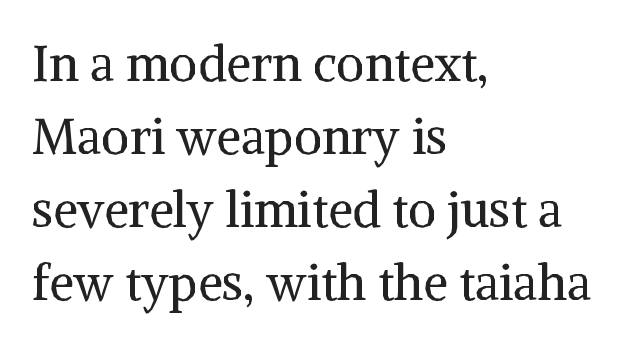
{"serif": "yes", "italic": "no", "bold": "no", "weight": "regular", "width": "normal", "stroke_contrast": "medium", "x_height": "medium", "monospaced": "no", "underline": "no", "align": "left", "line_spacing": "normal", "line_spacing_ratio": 1.49, "letter_spacing": "normal", "letter_spacing_em": 0.0, "glyph_px": 49}
